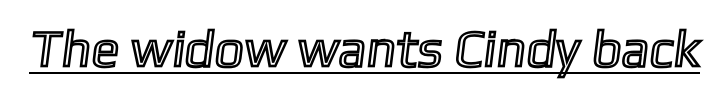
The image shows 52 px text type; set normal letter spacing, underlined; a medium x-height.
